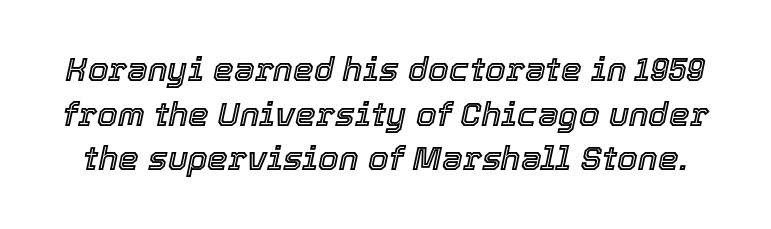
{"italic": "yes", "lean": "right", "slant_degrees": 12, "width": "normal", "x_height": "medium", "monospaced": "no", "underline": "no", "line_spacing": "normal", "line_spacing_ratio": 1.35, "letter_spacing": "normal", "letter_spacing_em": 0.0, "glyph_px": 33}
